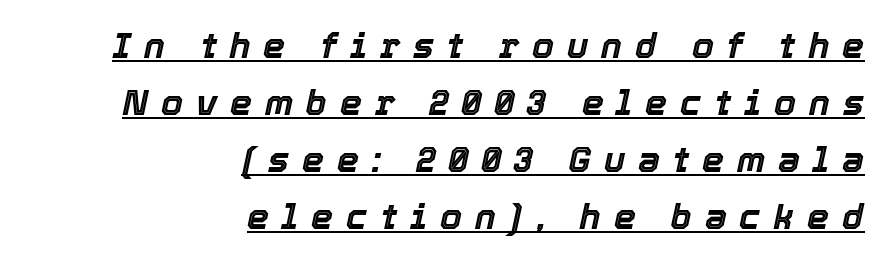
Q: Is the text italic (slanted)? A: Yes, it leans right by about 12 degrees.
Q: Is the text underlined? A: Yes.
Q: How is the paragraph aligned? A: Right-aligned.
Q: Is the spacing between letters normal or unusually wide? A: Unusually wide.
Q: Is the spacing between lines tight, normal or loose? A: Normal.
Q: Width (condensed, normal, or wide)? A: Normal.
Q: x-height? A: Medium.
Q: Monospaced? A: No.
